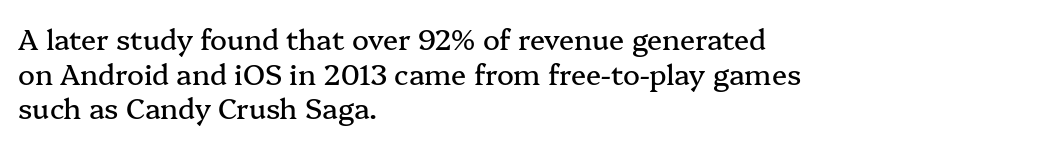
The image shows 28 px serif type, upright; set left-aligned, line spacing 1.24x, normal letter spacing, not underlined; medium stroke contrast and a medium x-height.
